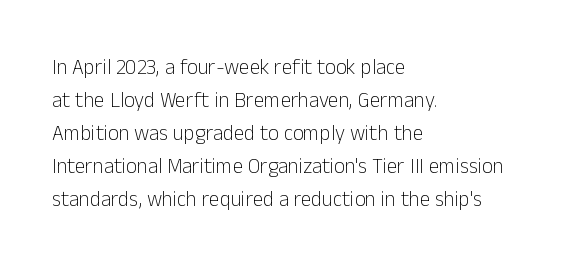
The image shows 21 px text type, upright; set left-aligned, normal line spacing (1.57x), normal letter spacing, not underlined.
